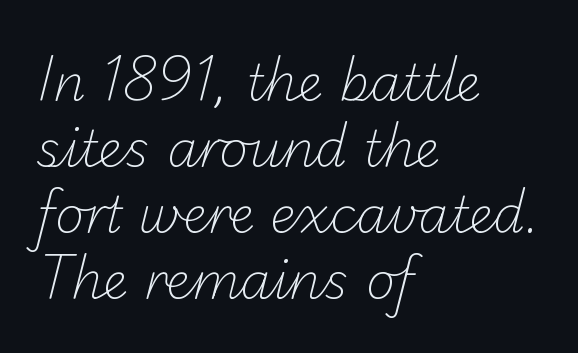
Q: Is the text bold? A: No.
Q: Is the typeface a serif or a sans-serif typeface? A: Sans-serif.
Q: Is the text underlined? A: No.
Q: How is the paragraph aligned? A: Left-aligned.
Q: Is the spacing between letters normal or unusually wide? A: Normal.
Q: Is the spacing between lines tight, normal or loose? A: Normal.
Q: Width (condensed, normal, or wide)? A: Normal.
Q: Stroke contrast? A: Low.
Q: x-height? A: Small.
Q: Monospaced? A: No.
